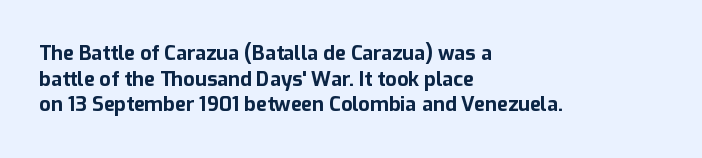
The letters stand straight up with perfectly vertical stems. The space directly below the letters is spotless. Letter spacing: default. Bold? Absolutely — the strokes are thick and heavy. The leading is moderate, giving the passage an even texture. The lines in this sample share a left origin and differ only in where they stop.
